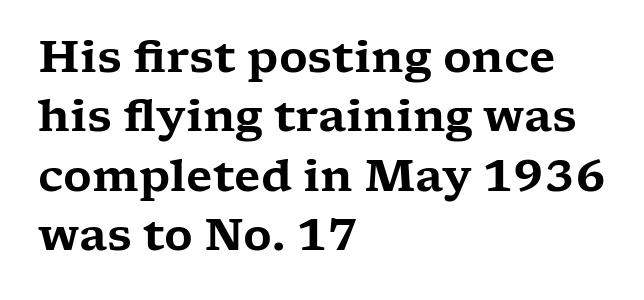
{"serif": "yes", "italic": "no", "width": "wide", "stroke_contrast": "low", "x_height": "medium", "monospaced": "no", "underline": "no", "align": "left", "line_spacing": "normal", "line_spacing_ratio": 1.35, "letter_spacing": "normal", "letter_spacing_em": 0.0, "glyph_px": 44}
